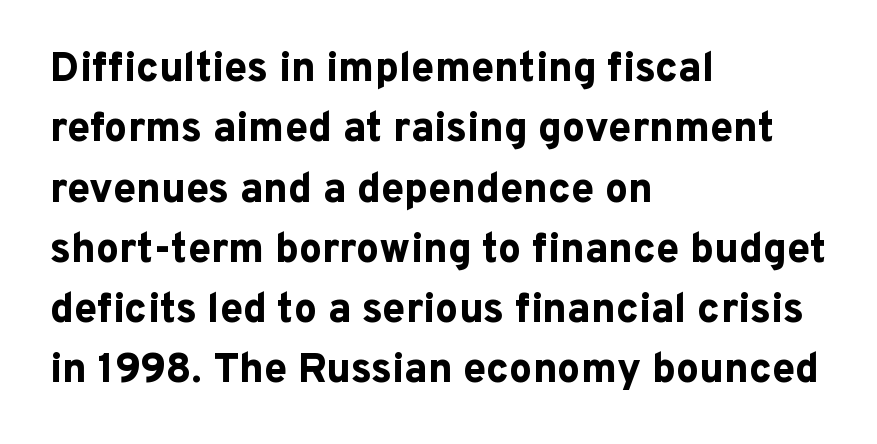
The image shows 41 px bold sans-serif type, upright; set left-aligned, normal line spacing (1.47x), normal letter spacing, not underlined; low stroke contrast and a medium x-height.
